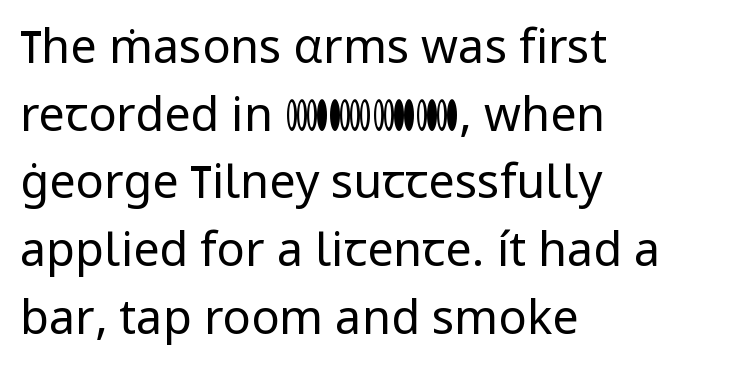
The image shows 47 px regular-weight sans-serif type, upright; set left-aligned, normal line spacing (1.44x), normal letter spacing, not underlined; low stroke contrast and a medium x-height.
